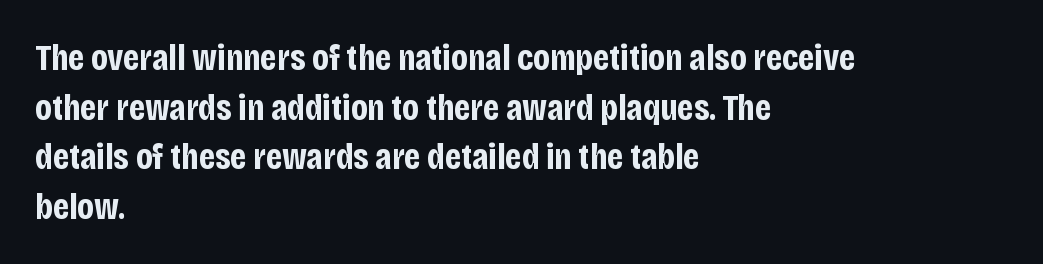
{"serif": "no", "italic": "no", "bold": "yes", "weight": "bold", "width": "condensed", "stroke_contrast": "low", "x_height": "large", "monospaced": "no", "underline": "no", "align": "left", "line_spacing": "normal", "line_spacing_ratio": 1.34, "letter_spacing": "normal", "letter_spacing_em": 0.0, "glyph_px": 37}
